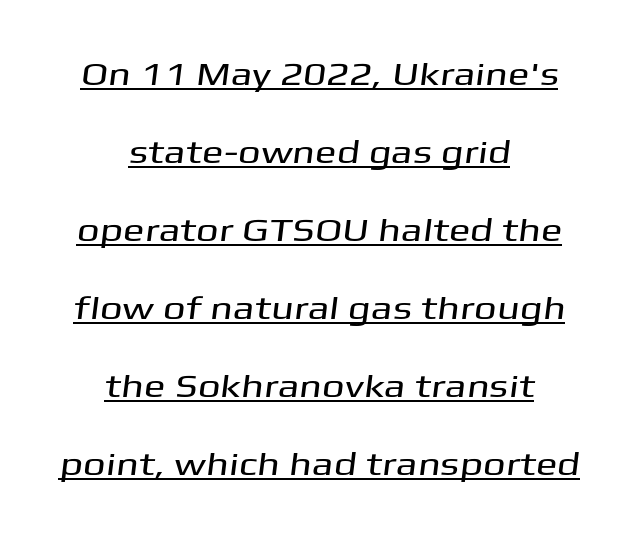
{"serif": "no", "width": "wide", "stroke_contrast": "medium", "x_height": "medium", "monospaced": "no", "underline": "yes", "align": "center", "line_spacing": "loose", "line_spacing_ratio": 2.44, "letter_spacing": "normal", "letter_spacing_em": 0.0, "glyph_px": 32}
